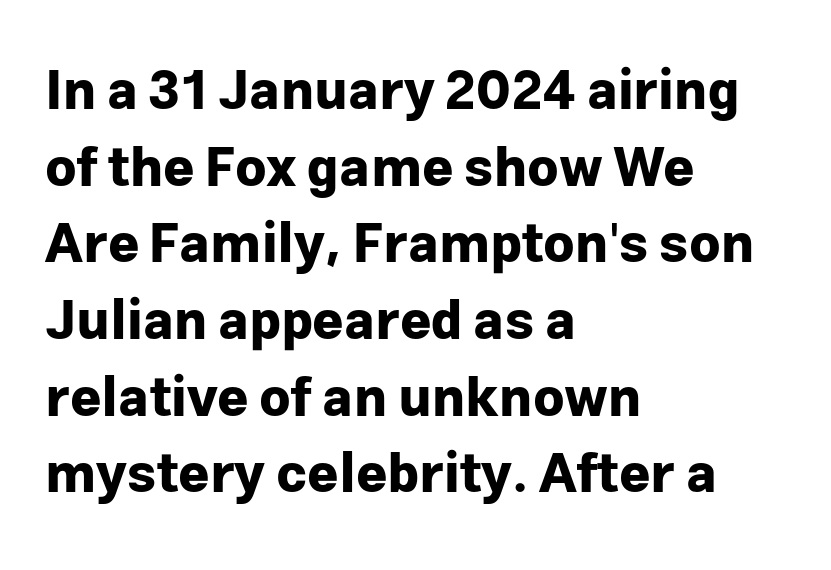
The text block is weighted toward the left margin, trailing off unevenly rightward. If you drew a line through each stem, it would be perfectly vertical. Is the letter spacing exaggerated? No — it looks like the ordinary default. Vertical spacing — default. Heft: maximum for text — a bold.
